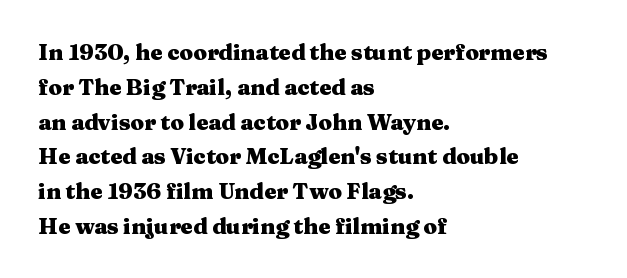
{"italic": "no", "bold": "yes", "underline": "no", "align": "left", "line_spacing": "normal", "line_spacing_ratio": 1.58, "letter_spacing": "normal", "letter_spacing_em": 0.0, "glyph_px": 22}
